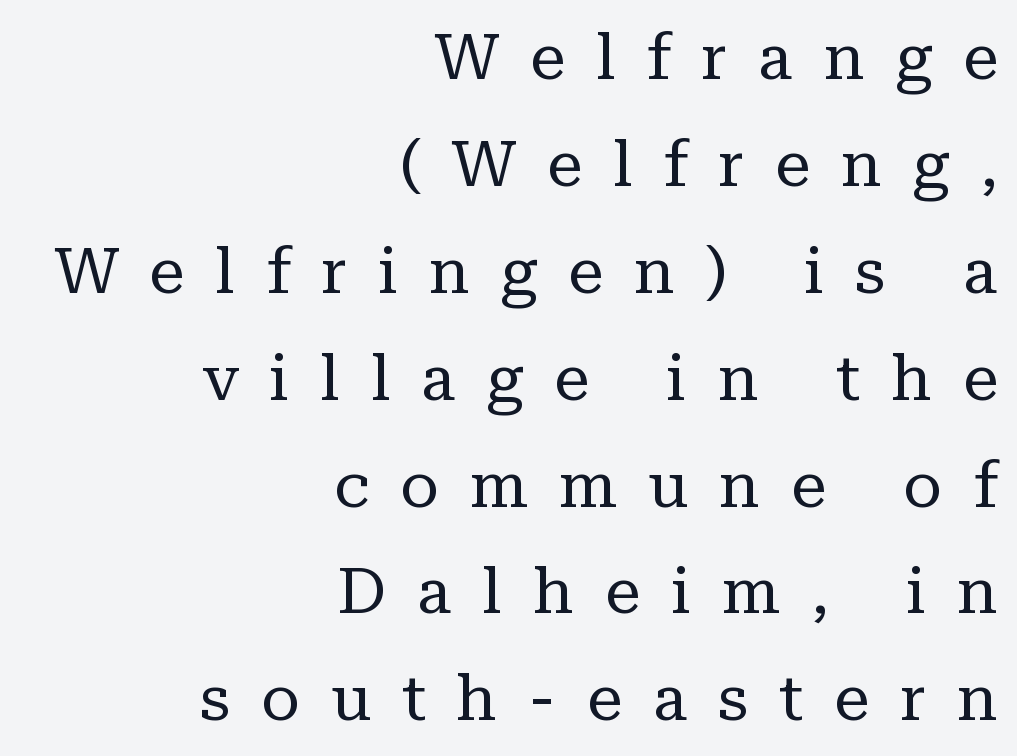
{"serif": "yes", "italic": "no", "bold": "no", "weight": "regular", "width": "normal", "stroke_contrast": "low", "x_height": "medium", "monospaced": "no", "underline": "no", "align": "right", "line_spacing": "normal", "line_spacing_ratio": 1.67, "letter_spacing": "wide", "letter_spacing_em": 0.48, "glyph_px": 64}
